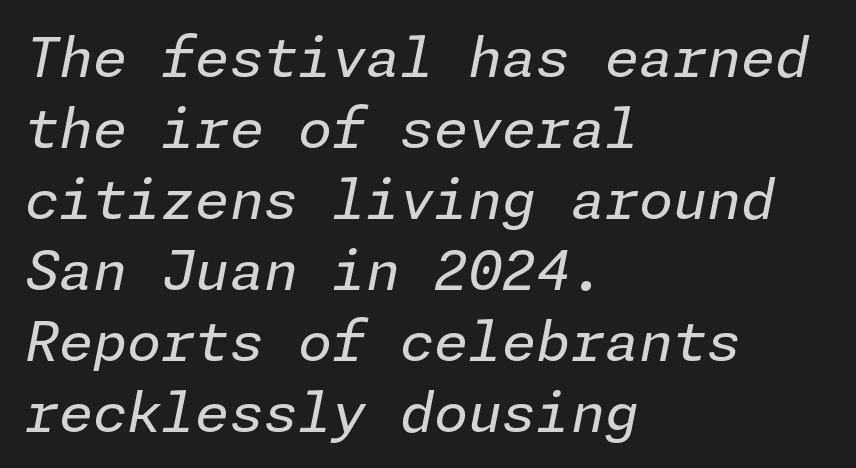
This reads as an unemphasized weight, regular at the heaviest. A typesetter would call this zero additional tracking. The space beneath each line is pristine and unruled. The compositor pushed each line to the left boundary. Characters are canted at an angle relative to the baseline's perpendicular.
